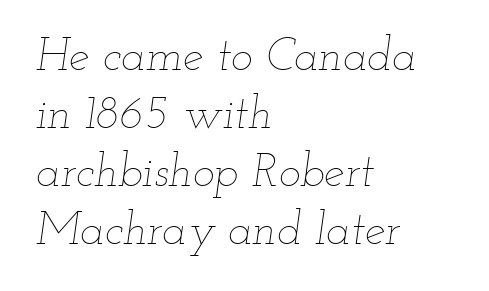
The image shows 46 px thin, wide type, italic (leaning right); set left-aligned, normal line spacing (1.26x), normal letter spacing, not underlined; low stroke contrast and a small x-height.
